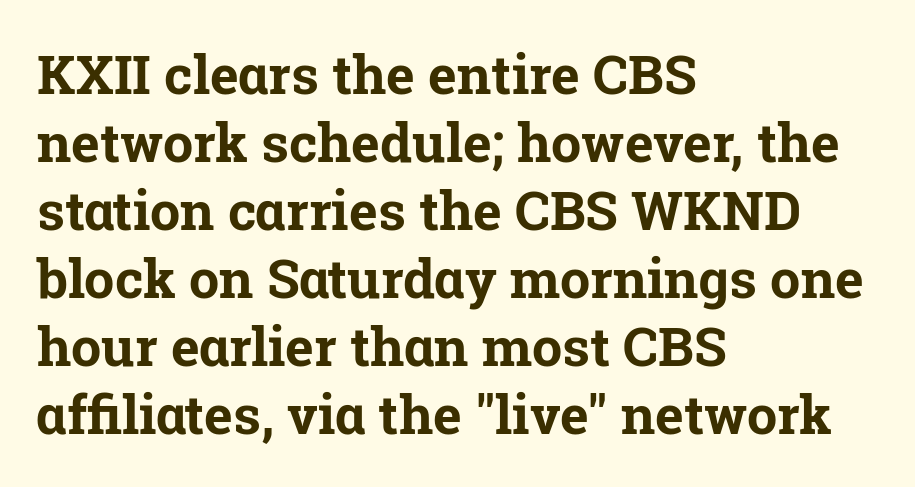
{"serif": "yes", "italic": "no", "bold": "yes", "weight": "bold", "width": "normal", "stroke_contrast": "low", "x_height": "medium", "monospaced": "no", "underline": "no", "align": "left", "line_spacing": "normal", "line_spacing_ratio": 1.26, "letter_spacing": "normal", "letter_spacing_em": 0.0, "glyph_px": 54}
